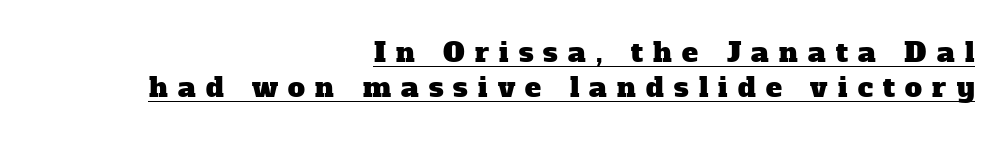
Loose tracking; the words dissolve into strings of separated letters. Each line ends at the same right margin while the left side varies. Quick note: interline space is typical. A rule runs beneath these lines of type.
